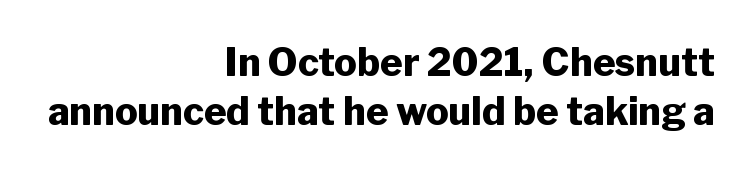
{"serif": "no", "italic": "no", "bold": "yes", "weight": "heavy", "width": "normal", "stroke_contrast": "low", "x_height": "medium", "monospaced": "no", "underline": "no", "align": "right", "line_spacing": "normal", "line_spacing_ratio": 1.28, "letter_spacing": "normal", "letter_spacing_em": 0.0, "glyph_px": 38}
